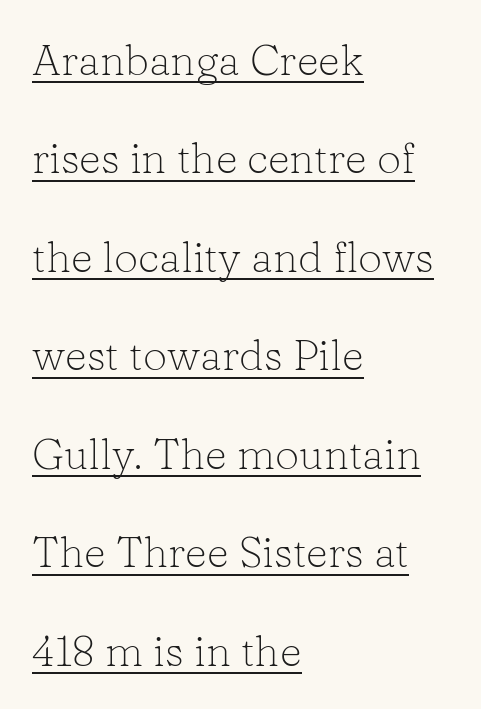
The image shows 43 px light serif type, upright; set left-aligned, loose line spacing (2.29x), normal letter spacing, underlined; low stroke contrast and a medium x-height.
